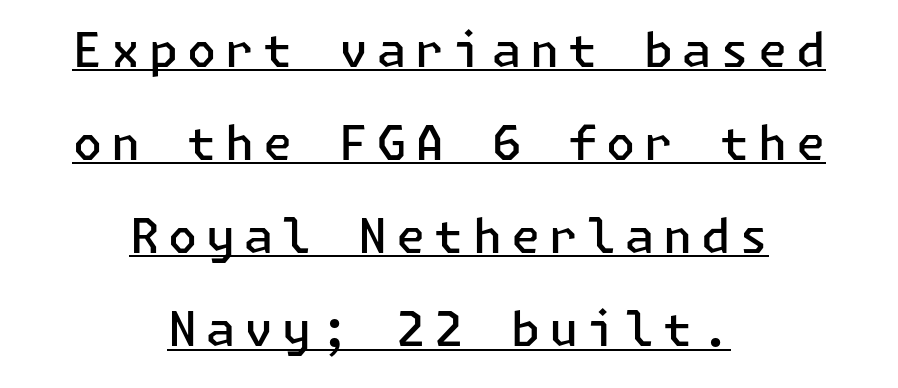
Serifs: no, the terminals of the letterforms are clean. Is there an underline? Yes — a line sits under the letters. Is there any slant? The stems are plumb. Leading is clearly above the norm, producing a sparse column. What weight is shown? A semibold, between regular and bold. Does the copy run flush right? No — it is centered line by line.
